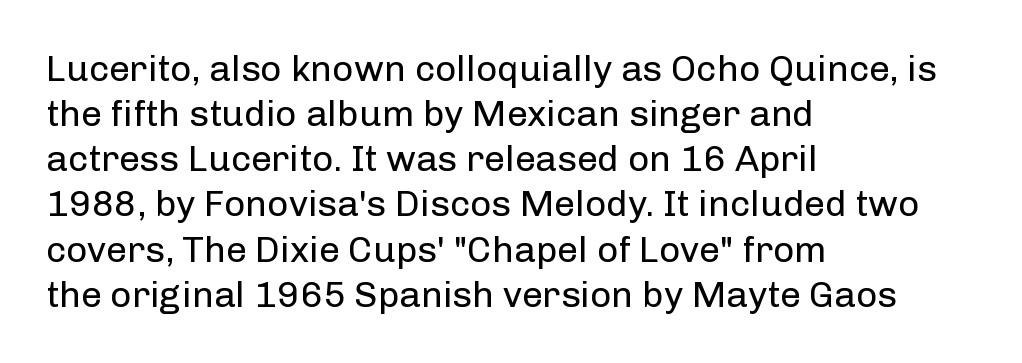
Q: Is the text bold? A: No.
Q: Is the text italic (slanted)? A: No, it is upright.
Q: Is the typeface a serif or a sans-serif typeface? A: Sans-serif.
Q: Is the text underlined? A: No.
Q: How is the paragraph aligned? A: Left-aligned.
Q: Is the spacing between letters normal or unusually wide? A: Normal.
Q: Width (condensed, normal, or wide)? A: Normal.
Q: Stroke contrast? A: Low.
Q: x-height? A: Medium.
Q: Monospaced? A: No.
